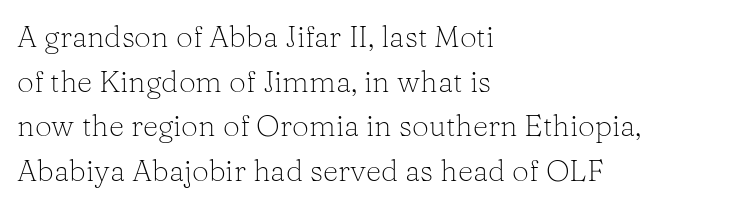
{"serif": "yes", "italic": "no", "bold": "no", "weight": "light", "width": "normal", "stroke_contrast": "low", "x_height": "medium", "monospaced": "no", "underline": "no", "align": "left", "line_spacing": "normal", "line_spacing_ratio": 1.49, "letter_spacing": "normal", "letter_spacing_em": 0.0, "glyph_px": 30}
